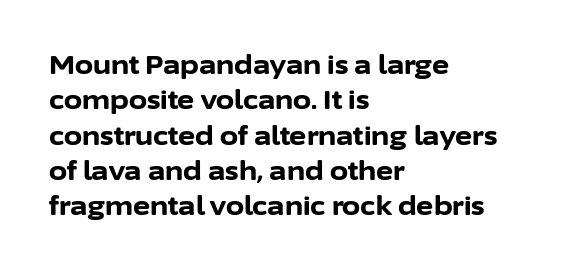
Normally led — the rows are evenly, conventionally spaced. A roman cut, with each character standing at attention. The gaps between neighbouring characters are ordinary and unremarkable. The words here are not underlined. Left-aligned paragraph, ragged on the right. The typesetting leans heavy: a genuine bold.
